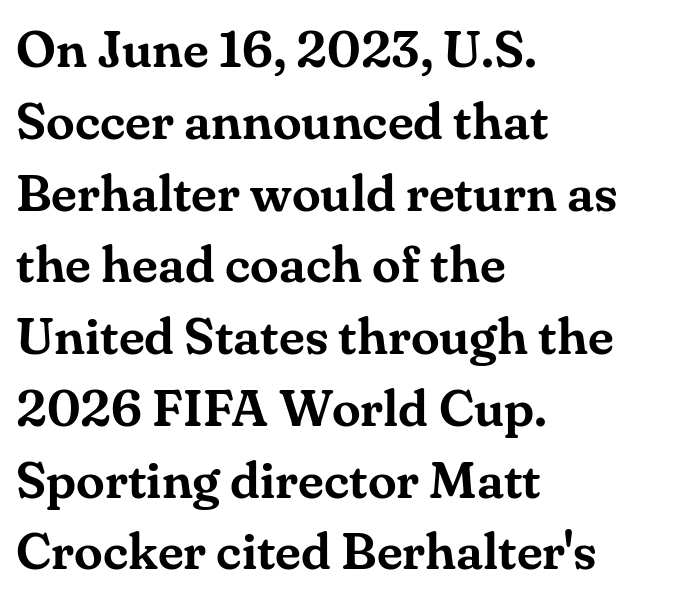
Q: Is the text italic (slanted)? A: No, it is upright.
Q: Is the typeface a serif or a sans-serif typeface? A: Serif.
Q: Is the text underlined? A: No.
Q: How is the paragraph aligned? A: Left-aligned.
Q: Is the spacing between letters normal or unusually wide? A: Normal.
Q: Is the spacing between lines tight, normal or loose? A: Normal.
Q: Width (condensed, normal, or wide)? A: Normal.
Q: Stroke contrast? A: Medium.
Q: x-height? A: Small.
Q: Monospaced? A: No.
